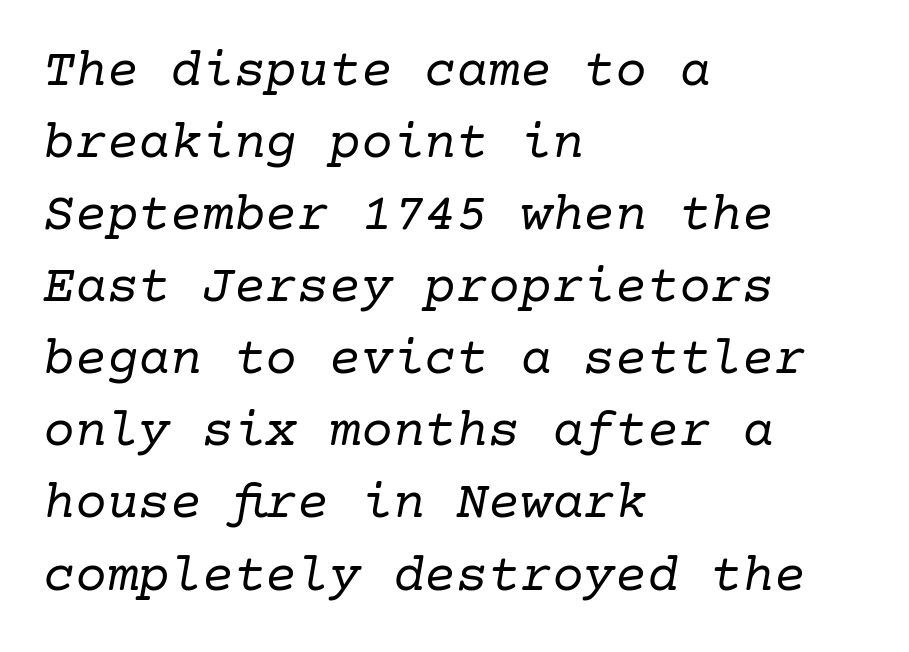
{"serif": "yes", "italic": "yes", "lean": "right", "slant_degrees": 10, "bold": "no", "weight": "regular", "width": "normal", "stroke_contrast": "low", "x_height": "medium", "underline": "no", "align": "left", "line_spacing": "normal", "line_spacing_ratio": 1.36, "letter_spacing": "normal", "letter_spacing_em": 0.0, "glyph_px": 53}
